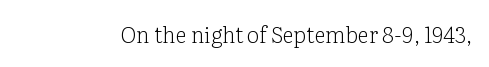
Q: Is the text bold? A: No.
Q: Is the text italic (slanted)? A: No, it is upright.
Q: Is the text underlined? A: No.
Q: Is the spacing between letters normal or unusually wide? A: Normal.
